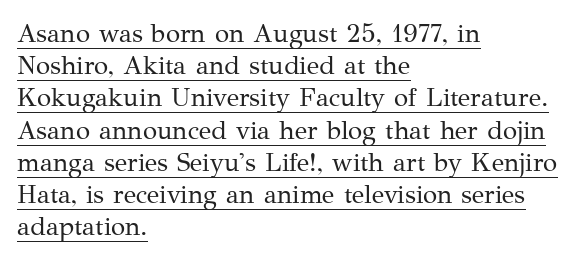
No italicization has been applied; the sample stays upright. Weight: regular or lighter. In CSS terms this would be text-align: left. Nothing unusual about the tracking: characters are spaced as the font intends.
